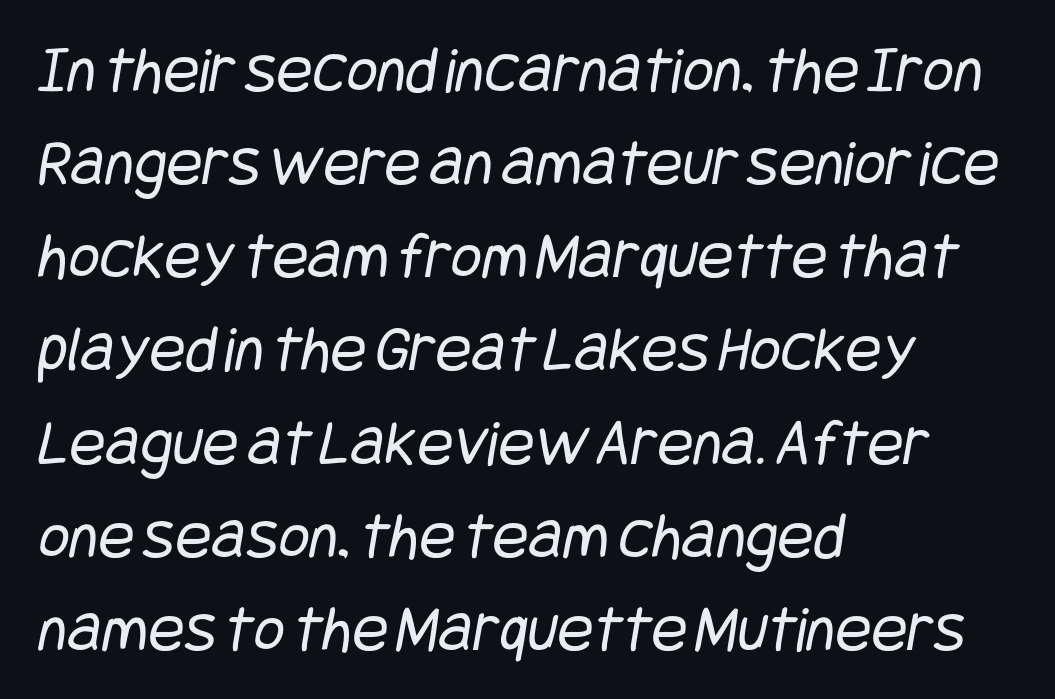
{"serif": "no", "bold": "no", "weight": "regular", "width": "condensed", "stroke_contrast": "low", "x_height": "large", "underline": "no", "align": "left", "line_spacing": "normal", "line_spacing_ratio": 1.39, "letter_spacing": "normal", "letter_spacing_em": 0.0, "glyph_px": 67}
